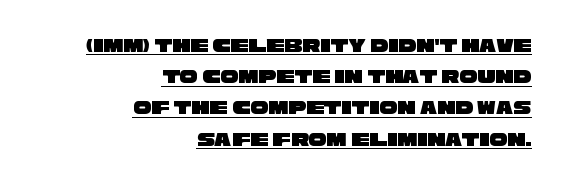
The image shows 20 px text type; set right-aligned, normal line spacing (1.56x), normal letter spacing, underlined.
